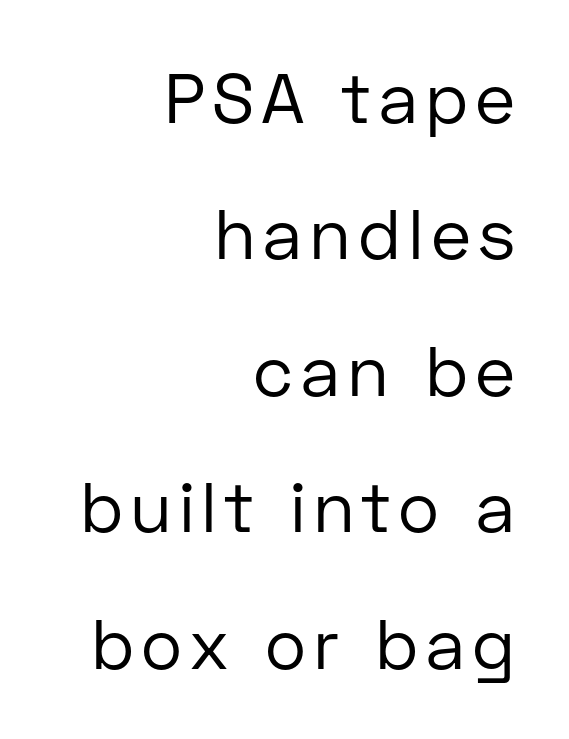
The characters display no serif detailing; their extremities are plain. Loosely led — the rows are spread out. The passage shown is typed in a proportional face where columns would drift. Teacher's note: observe the even right margin — that is flush-right alignment. Every stem runs plumb, perpendicular to the baseline.
